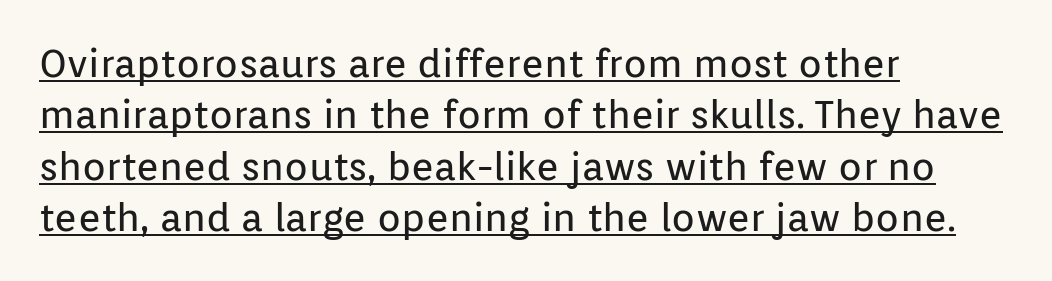
The image shows 39 px regular-weight sans-serif type, upright; set left-aligned, normal line spacing (1.32x), normal letter spacing, underlined; low stroke contrast and a medium x-height.
